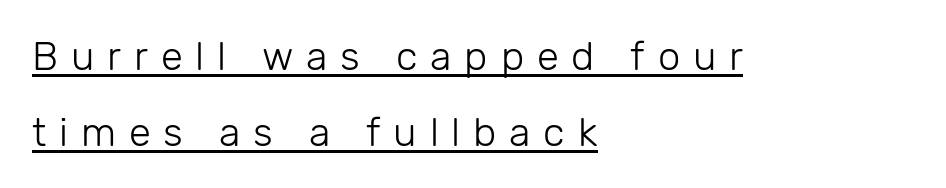
The image shows 40 px light sans-serif type, upright; set left-aligned, line spacing 1.89x, unusually wide letter spacing (+0.32 em), underlined; low stroke contrast and a medium x-height.
